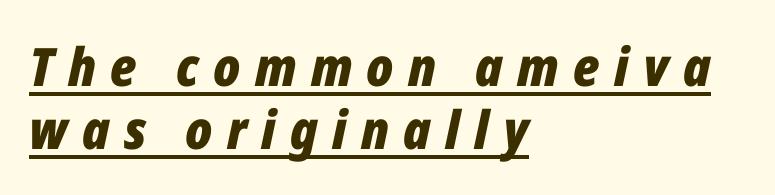
The sample has been set heavy, in full bold. What decoration does the sample have? An underline. These lines are rendered in a variable-pitch font. Line starts are locked; line ends wander. Each word looks stretched out because of the extra space between its letters.
